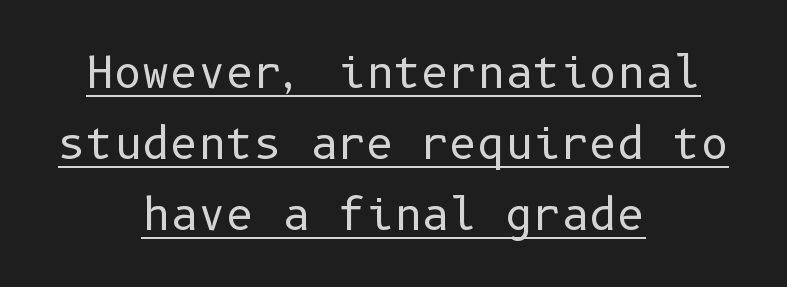
The image shows 43 px regular-weight sans-serif type, upright; set centered, normal line spacing (1.65x), normal letter spacing, underlined; low stroke contrast and a medium x-height.
